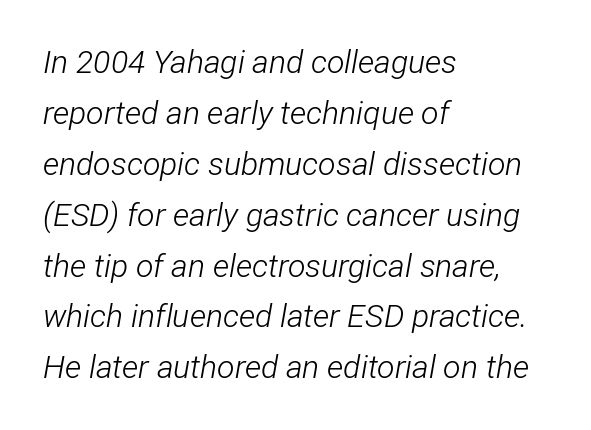
Q: Is the text bold? A: No.
Q: Is the text italic (slanted)? A: Yes, it leans right by about 12 degrees.
Q: Is the text underlined? A: No.
Q: How is the paragraph aligned? A: Left-aligned.
Q: Is the spacing between letters normal or unusually wide? A: Normal.
Q: Is the spacing between lines tight, normal or loose? A: Normal.
Q: Width (condensed, normal, or wide)? A: Condensed.
Q: Stroke contrast? A: Low.
Q: x-height? A: Medium.
Q: Monospaced? A: No.
